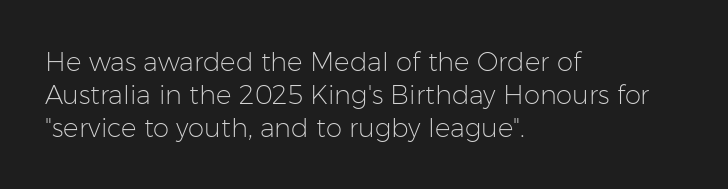
The image shows 26 px text type, upright; set left-aligned, normal line spacing (1.26x), normal letter spacing, not underlined.
